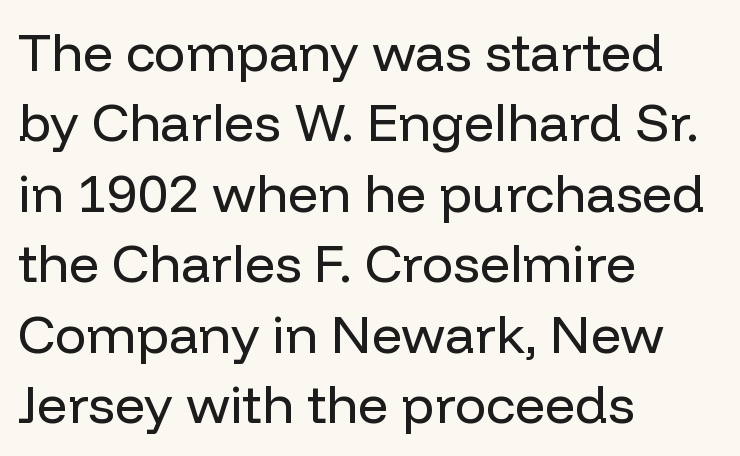
Q: Is the text bold? A: No.
Q: Is the text italic (slanted)? A: No, it is upright.
Q: Is the typeface a serif or a sans-serif typeface? A: Sans-serif.
Q: Is the text underlined? A: No.
Q: How is the paragraph aligned? A: Left-aligned.
Q: Is the spacing between letters normal or unusually wide? A: Normal.
Q: Is the spacing between lines tight, normal or loose? A: Normal.
Q: Width (condensed, normal, or wide)? A: Normal.
Q: Stroke contrast? A: Low.
Q: x-height? A: Medium.
Q: Monospaced? A: No.
